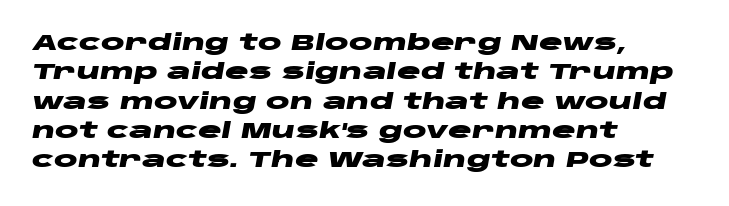
Horizontally, the lines are justified to the leading edge only. The typography opts for an oblique posture over an upright one. The type is set solid horizontally, with unmodified tracking. Evenly set lines give the paragraph a standard silhouette.
